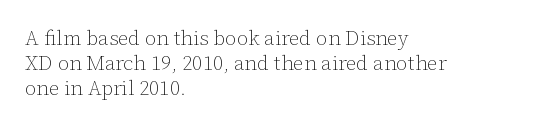
{"italic": "no", "bold": "no", "underline": "no", "align": "left", "line_spacing": "normal", "line_spacing_ratio": 1.25, "letter_spacing": "normal", "letter_spacing_em": 0.0, "glyph_px": 20}
